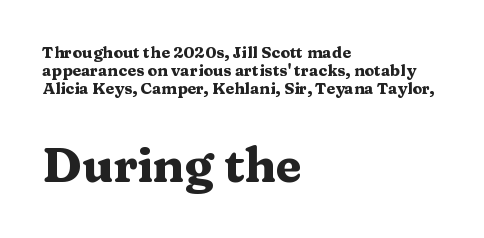
{"serif": "yes", "italic": "no", "bold": "yes", "weight": "heavy", "width": "wide", "stroke_contrast": "medium", "x_height": "medium", "monospaced": "no", "underline": "no", "align": "left", "line_spacing": "tight", "line_spacing_ratio": 1.14, "letter_spacing": "normal", "letter_spacing_em": 0.0, "larger_block": "second", "size_ratio": 3.0, "glyph_px": 48}
